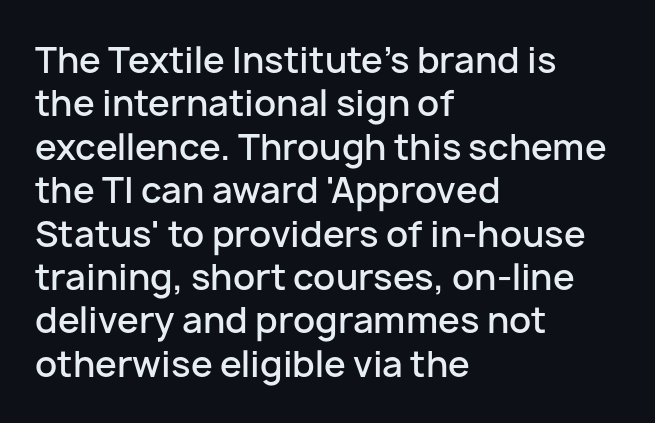
{"serif": "no", "italic": "no", "bold": "semi", "weight": "semibold", "width": "normal", "stroke_contrast": "low", "x_height": "medium", "monospaced": "no", "underline": "no", "align": "left", "line_spacing_ratio": 1.24, "letter_spacing": "normal", "letter_spacing_em": 0.0, "glyph_px": 35}
